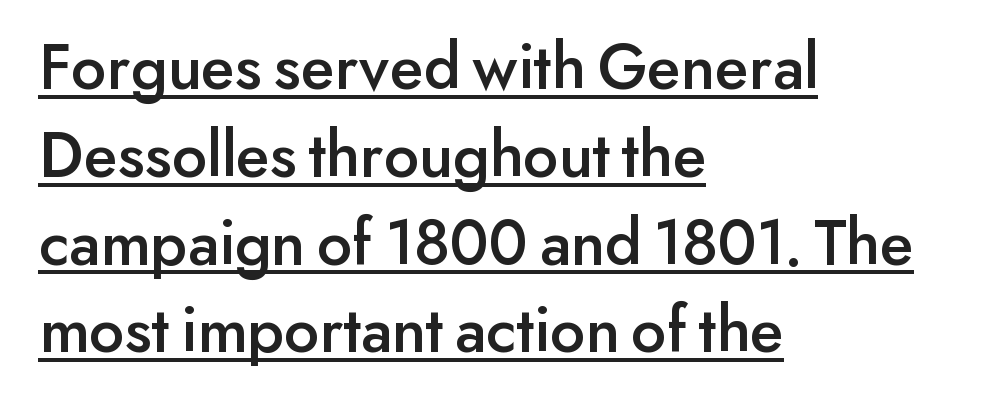
In terms of letterform style, serifs are entirely absent. The typesetter has applied underlining to the passage shown. Layout note: lines flush left. The letters advance in unequal steps, a hallmark of proportional type.
